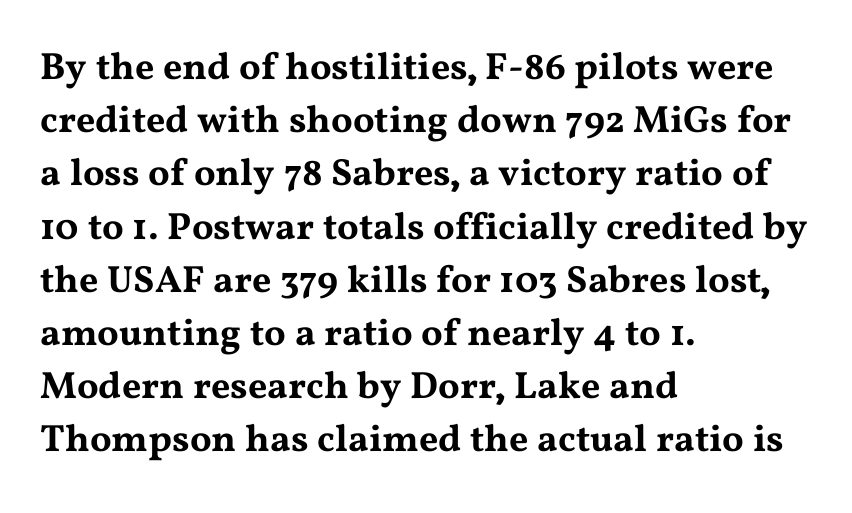
The image shows 38 px wide serif type, upright; set left-aligned, normal line spacing (1.4x), normal letter spacing, not underlined; medium stroke contrast and a medium x-height.
